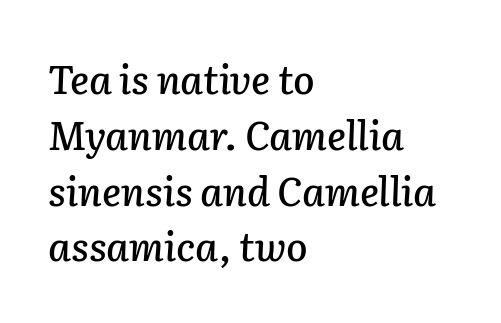
Q: Is the text italic (slanted)? A: Yes, it leans right by about 2 degrees.
Q: Is the text underlined? A: No.
Q: How is the paragraph aligned? A: Left-aligned.
Q: Is the spacing between letters normal or unusually wide? A: Normal.
Q: Is the spacing between lines tight, normal or loose? A: Normal.
Q: Width (condensed, normal, or wide)? A: Normal.
Q: Stroke contrast? A: Low.
Q: x-height? A: Medium.
Q: Monospaced? A: No.
